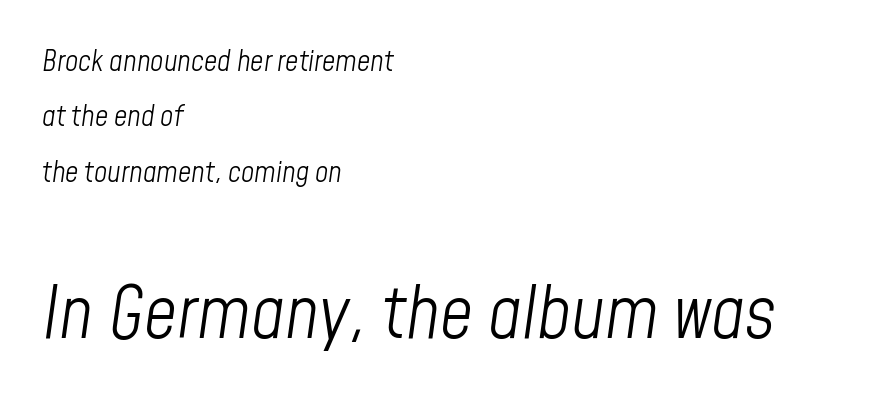
{"italic": "yes", "lean": "right", "slant_degrees": 8, "bold": "no", "weight": "light", "width": "condensed", "stroke_contrast": "low", "x_height": "medium", "monospaced": "no", "underline": "no", "align": "left", "line_spacing": "loose", "line_spacing_ratio": 1.91, "letter_spacing": "normal", "letter_spacing_em": 0.0, "larger_block": "second", "size_ratio": 2.48, "glyph_px": 72}
